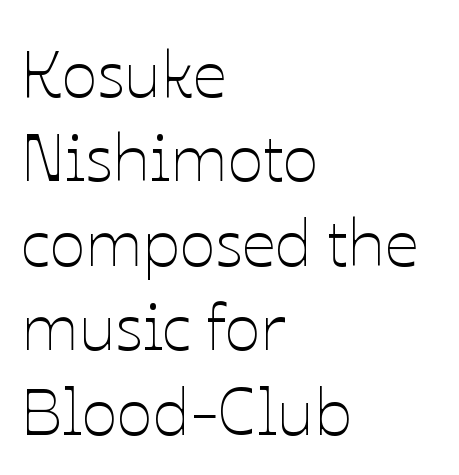
{"italic": "no", "bold": "no", "weight": "thin", "width": "normal", "stroke_contrast": "low", "x_height": "medium", "monospaced": "no", "underline": "no", "align": "left", "line_spacing": "normal", "line_spacing_ratio": 1.26, "letter_spacing": "normal", "letter_spacing_em": 0.0, "glyph_px": 67}
